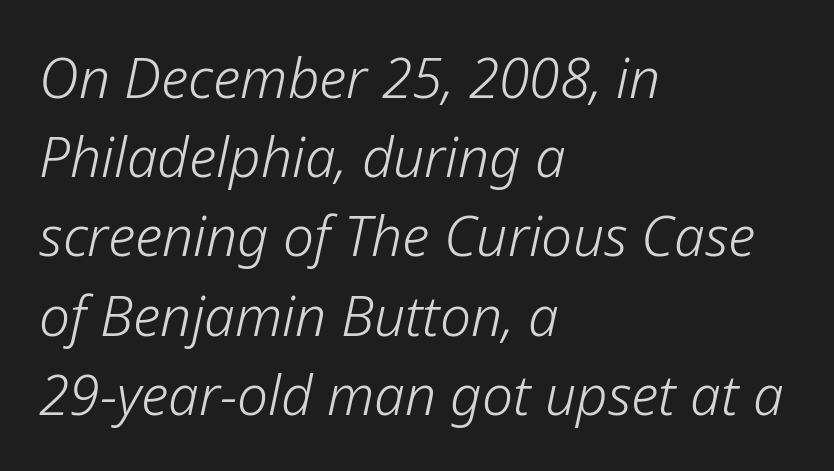
Has an underline been added? It has not. Weight: regular or lighter. You could not count columns in this text — the font is proportionally spaced. The paragraph shown leans on its left margin. The rendering applies a slant to the glyphs.
